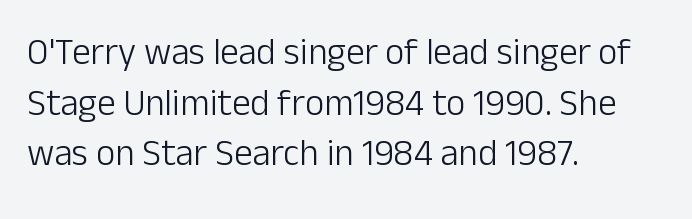
The image shows 37 px light sans-serif type, upright; set left-aligned, normal line spacing (1.37x), normal letter spacing, not underlined; low stroke contrast and a medium x-height.
